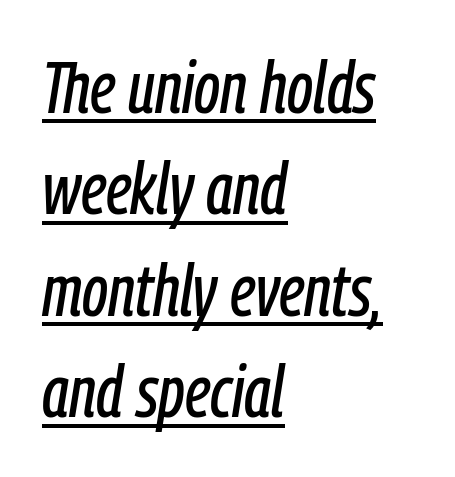
The image shows 73 px condensed type, italic (leaning right); set left-aligned, normal line spacing (1.39x), normal letter spacing, underlined; low stroke contrast and a medium x-height.
